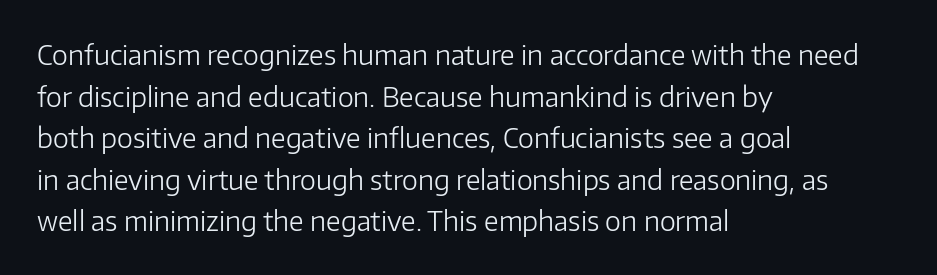
The image shows 27 px text type, upright; set left-aligned, normal line spacing (1.54x), normal letter spacing, not underlined.
